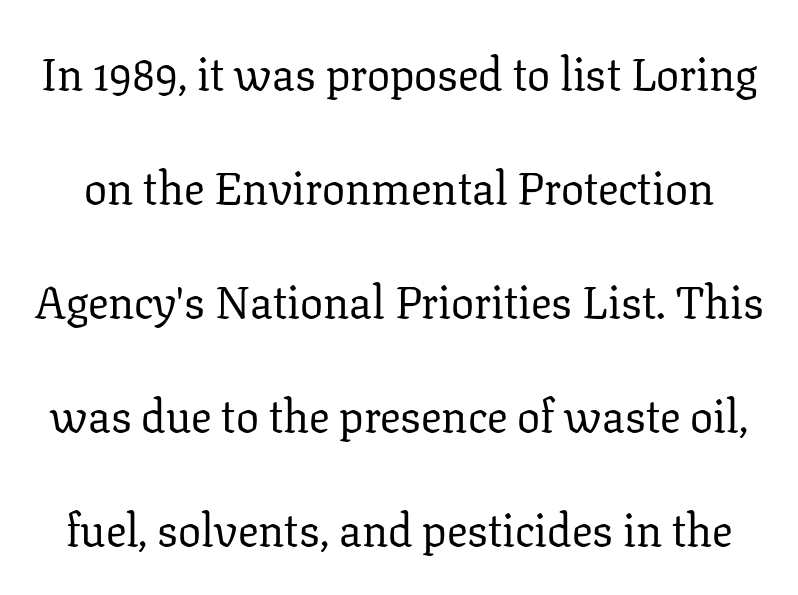
This sample uses an upright cut, with every glyph sitting square on the baseline. Stroke thickness stays within the range of a standard reading face or lighter. Stroke terminals: seriffed. Compared with typical paragraphs, the rows here are farther apart.
